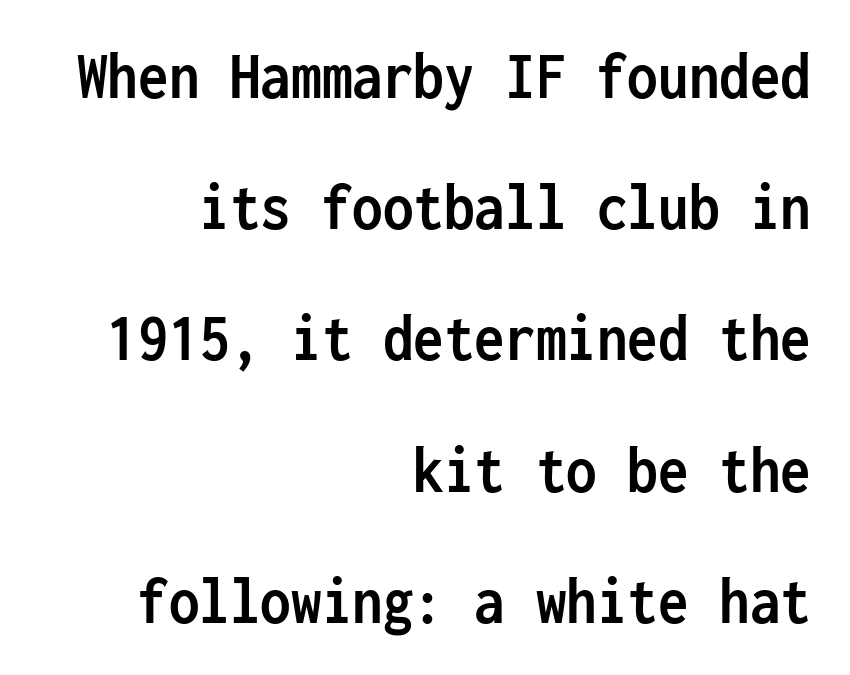
Q: Is the text bold? A: Yes.
Q: Is the text italic (slanted)? A: No, it is upright.
Q: Is the typeface a serif or a sans-serif typeface? A: Sans-serif.
Q: Is the text underlined? A: No.
Q: How is the paragraph aligned? A: Right-aligned.
Q: Is the spacing between letters normal or unusually wide? A: Normal.
Q: Is the spacing between lines tight, normal or loose? A: Loose.
Q: Width (condensed, normal, or wide)? A: Condensed.
Q: Stroke contrast? A: Low.
Q: x-height? A: Medium.
Q: Monospaced? A: Yes.
